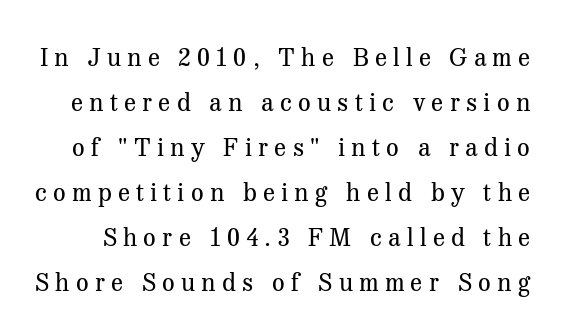
Q: Is the text bold? A: No.
Q: Is the text italic (slanted)? A: No, it is upright.
Q: Is the text underlined? A: No.
Q: Is the spacing between letters normal or unusually wide? A: Unusually wide.
